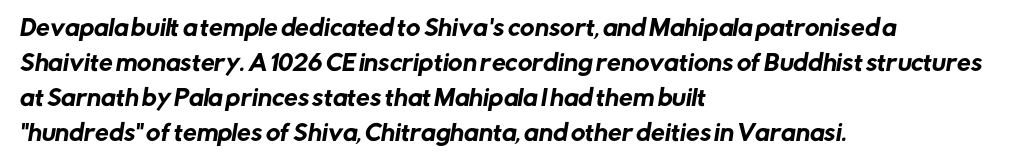
{"underline": "no", "align": "left", "line_spacing": "normal", "line_spacing_ratio": 1.59, "letter_spacing": "normal", "letter_spacing_em": 0.0, "glyph_px": 22}
